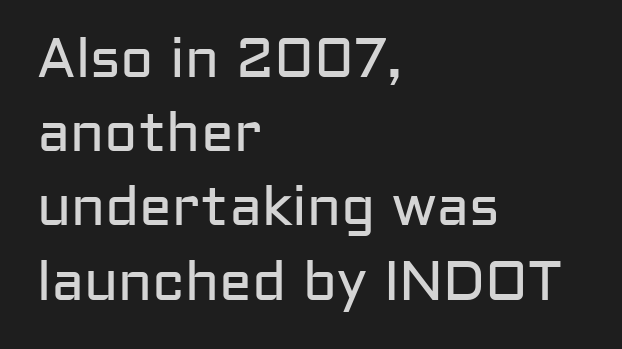
{"serif": "no", "italic": "no", "bold": "no", "weight": "regular", "width": "normal", "stroke_contrast": "low", "x_height": "medium", "monospaced": "no", "underline": "no", "align": "left", "line_spacing": "normal", "line_spacing_ratio": 1.35, "letter_spacing": "normal", "letter_spacing_em": 0.0, "glyph_px": 55}
